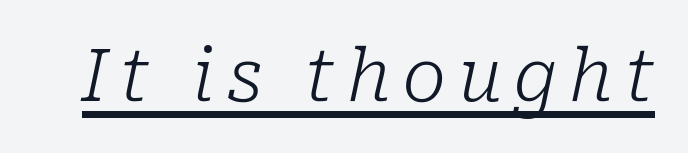
Q: Is the text bold? A: No.
Q: Is the text italic (slanted)? A: Yes, it leans right by about 10 degrees.
Q: Is the typeface a serif or a sans-serif typeface? A: Serif.
Q: Is the text underlined? A: Yes.
Q: Width (condensed, normal, or wide)? A: Normal.
Q: Stroke contrast? A: Low.
Q: x-height? A: Medium.
Q: Monospaced? A: No.
